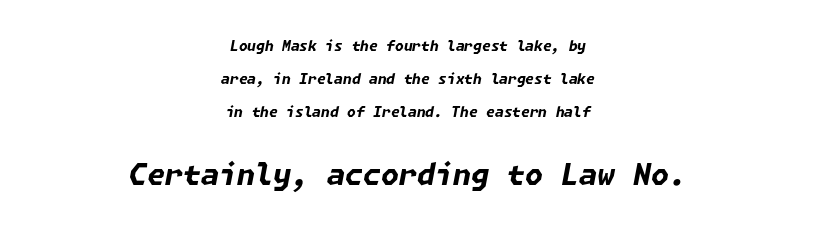
Q: Is the text bold? A: Yes.
Q: Is the text italic (slanted)? A: Yes, it leans right by about 11 degrees.
Q: Is the text underlined? A: No.
Q: How is the paragraph aligned? A: Centered.
Q: Is the spacing between letters normal or unusually wide? A: Normal.
Q: Is the spacing between lines tight, normal or loose? A: Loose.
Q: Which block of text is set in a larger size, the first (top) or the second (bottom)? A: The second (bottom) one.
Q: Width (condensed, normal, or wide)? A: Normal.
Q: Stroke contrast? A: Low.
Q: x-height? A: Medium.
